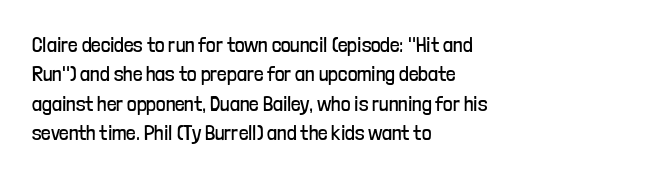
{"italic": "no", "bold": "no", "underline": "no", "align": "left", "line_spacing": "normal", "line_spacing_ratio": 1.4, "letter_spacing": "normal", "letter_spacing_em": 0.0, "glyph_px": 21}
